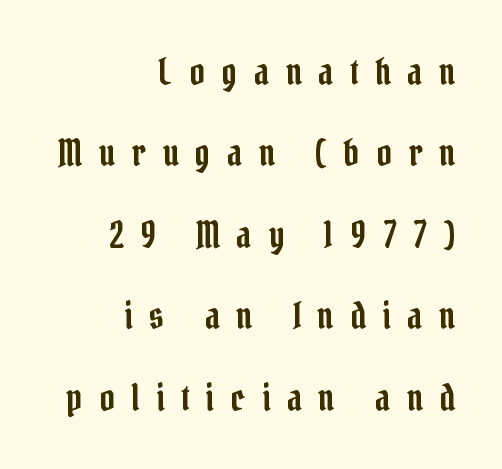
Reading down the block, your eye finds every line finishing at a fixed right position. Check under the words: just untouched page. Is this a sans? No — the strokes have serifs. Is this a fixed-width face? No — the glyphs have proportional, varying widths. Someone cranked the tracking dial way up on this one. Every stem runs plumb, perpendicular to the baseline.
